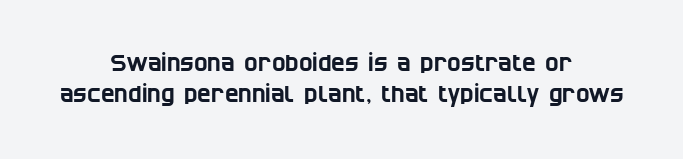
Has an underline been added? It has not. Inter-character spacing is left at the font's built-in metrics. These lines sit exactly where default settings would place them. If you folded the block vertically in half, each line would mirror itself in length.
